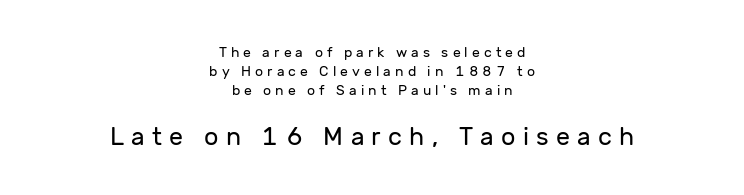
Q: Is the text bold? A: No.
Q: Is the text italic (slanted)? A: No, it is upright.
Q: Is the text underlined? A: No.
Q: How is the paragraph aligned? A: Centered.
Q: Is the spacing between letters normal or unusually wide? A: Unusually wide.
Q: Is the spacing between lines tight, normal or loose? A: Normal.
Q: Which block of text is set in a larger size, the first (top) or the second (bottom)? A: The second (bottom) one.
